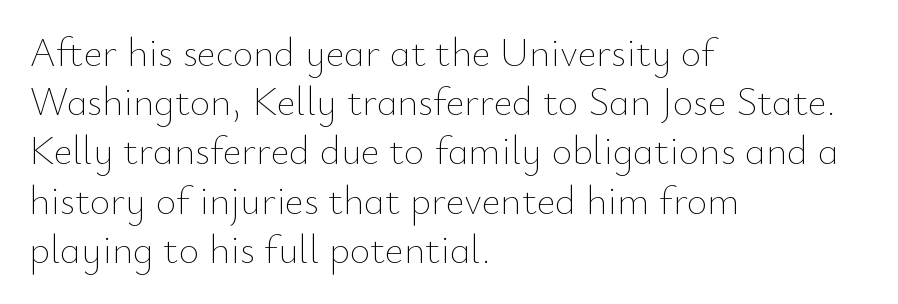
The image shows 40 px thin type, upright; set left-aligned, line spacing 1.23x, normal letter spacing, not underlined; low stroke contrast and a small x-height.
